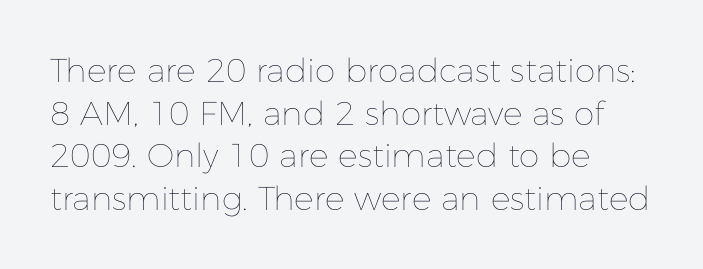
The image shows 33 px thin type, upright; set left-aligned, normal line spacing (1.29x), normal letter spacing, not underlined; low stroke contrast and a medium x-height.
